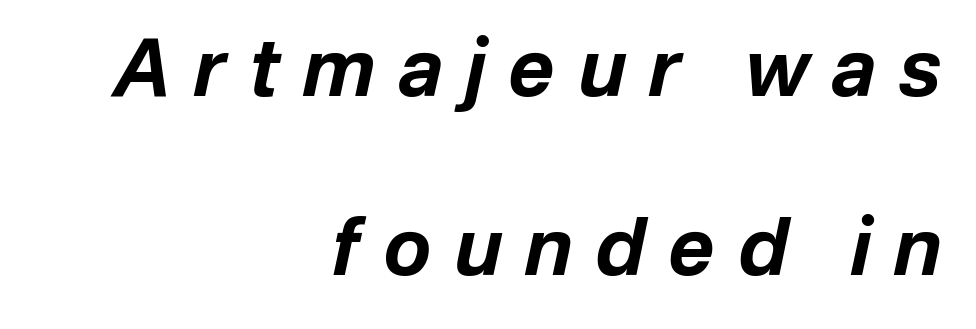
Q: Is the text bold? A: Yes.
Q: Is the text italic (slanted)? A: Yes, it leans right by about 12 degrees.
Q: Is the text underlined? A: No.
Q: How is the paragraph aligned? A: Right-aligned.
Q: Is the spacing between letters normal or unusually wide? A: Unusually wide.
Q: Is the spacing between lines tight, normal or loose? A: Loose.
Q: Width (condensed, normal, or wide)? A: Normal.
Q: Stroke contrast? A: Low.
Q: x-height? A: Medium.
Q: Monospaced? A: No.
